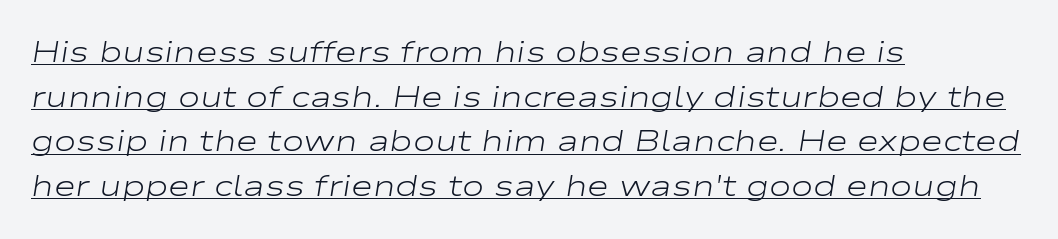
Q: Is the text bold? A: No.
Q: Is the text italic (slanted)? A: Yes, it leans right by about 9 degrees.
Q: Is the text underlined? A: Yes.
Q: How is the paragraph aligned? A: Left-aligned.
Q: Is the spacing between letters normal or unusually wide? A: Normal.
Q: Is the spacing between lines tight, normal or loose? A: Normal.
Q: Width (condensed, normal, or wide)? A: Wide.
Q: Stroke contrast? A: Low.
Q: x-height? A: Medium.
Q: Monospaced? A: No.
